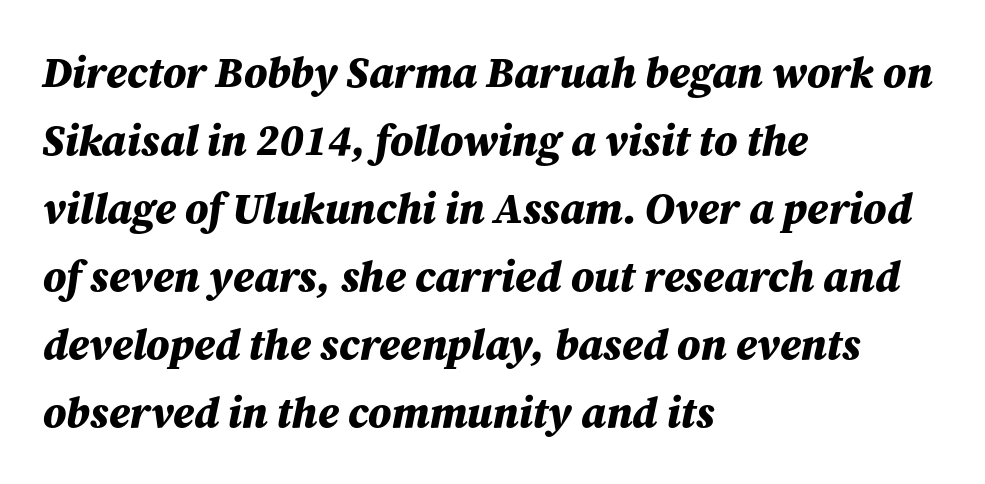
Q: Is the text bold? A: Yes.
Q: Is the text italic (slanted)? A: Yes, it leans right by about 12 degrees.
Q: Is the text underlined? A: No.
Q: How is the paragraph aligned? A: Left-aligned.
Q: Is the spacing between letters normal or unusually wide? A: Normal.
Q: Is the spacing between lines tight, normal or loose? A: Normal.
Q: Width (condensed, normal, or wide)? A: Normal.
Q: Stroke contrast? A: Medium.
Q: x-height? A: Medium.
Q: Monospaced? A: No.
